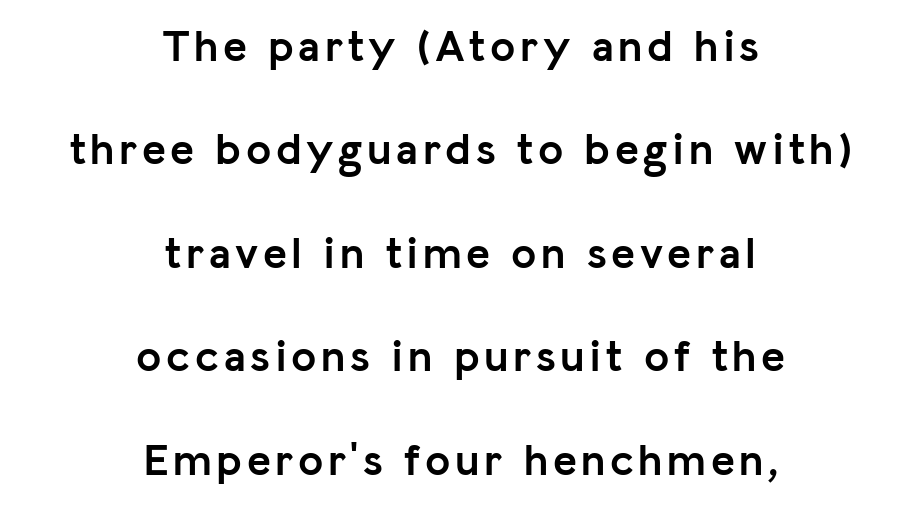
{"serif": "no", "italic": "no", "bold": "yes", "weight": "semibold", "width": "normal", "stroke_contrast": "low", "x_height": "medium", "monospaced": "no", "underline": "no", "align": "center", "line_spacing": "loose", "line_spacing_ratio": 2.3, "glyph_px": 45}
